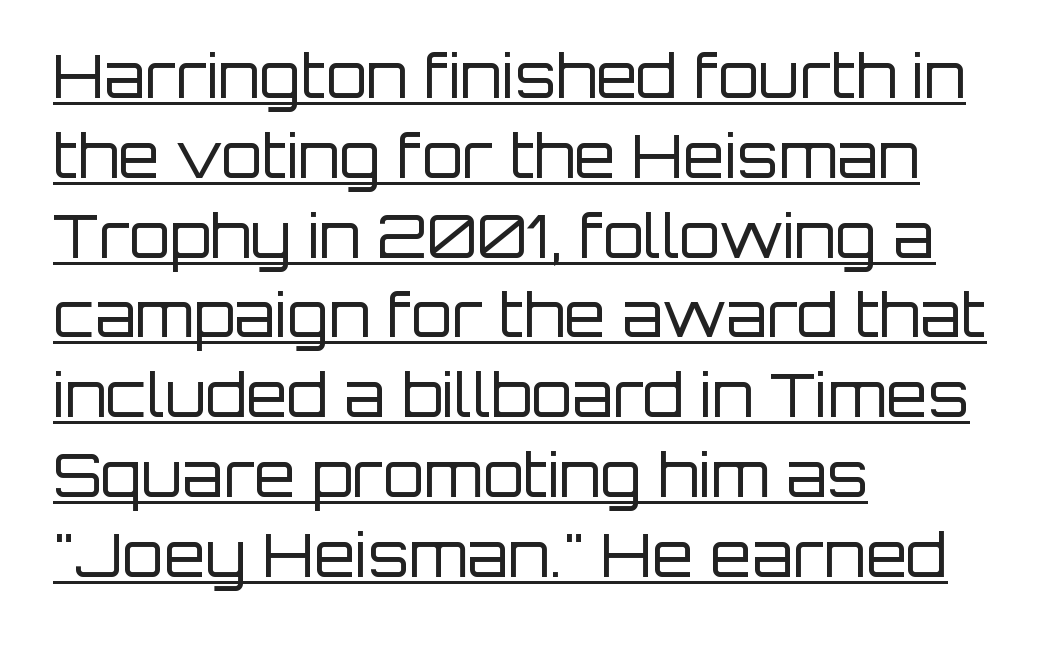
{"serif": "no", "italic": "no", "bold": "no", "weight": "regular", "width": "normal", "stroke_contrast": "low", "x_height": "large", "monospaced": "no", "underline": "yes", "align": "left", "line_spacing": "normal", "line_spacing_ratio": 1.33, "letter_spacing": "normal", "letter_spacing_em": 0.0, "glyph_px": 60}
